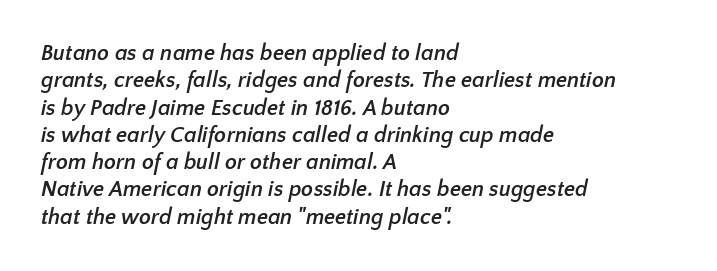
Does extra space separate the letters? No, they use regular spacing. Stroke thickness is high; the sample reads as a true bold. The paragraph shown leans on its left margin. This rendering features lettering with no underline.
